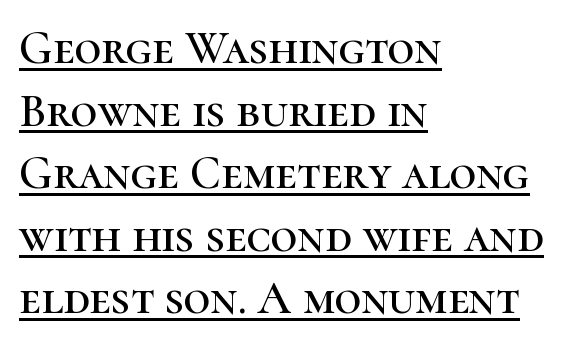
{"serif": "yes", "italic": "no", "width": "normal", "stroke_contrast": "high", "x_height": "medium", "monospaced": "no", "underline": "yes", "align": "left", "line_spacing": "normal", "line_spacing_ratio": 1.33, "letter_spacing": "normal", "letter_spacing_em": 0.0, "glyph_px": 47}
